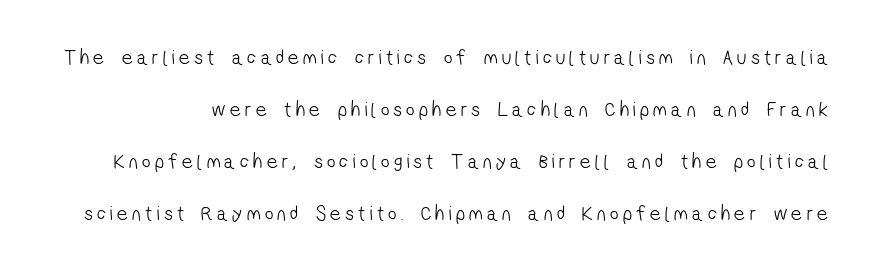
Q: Is the text bold? A: No.
Q: Is the text underlined? A: No.
Q: Is the spacing between letters normal or unusually wide? A: Unusually wide.
Q: Is the spacing between lines tight, normal or loose? A: Loose.
